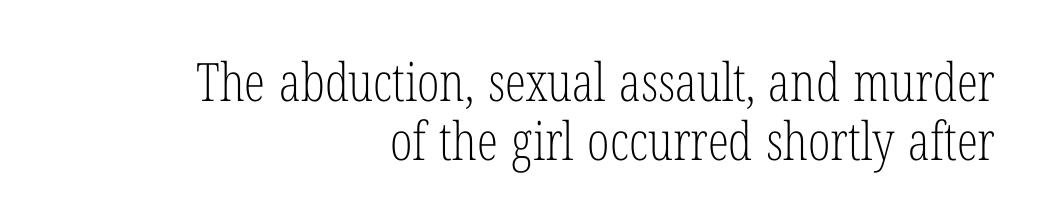
Honestly, the letter spacing is just normal — you wouldn't notice it. Summary of weight: not heavy and not bold. The type sits square on the baseline with zero lean. These lines are composed in type with serifs. This rendering features lettering with no underline.
